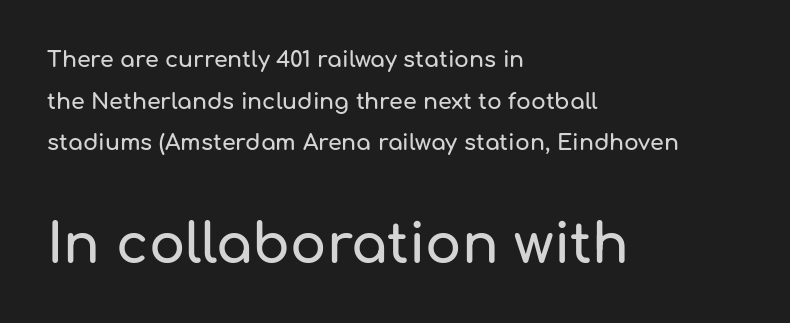
{"serif": "no", "italic": "no", "width": "normal", "stroke_contrast": "low", "x_height": "medium", "monospaced": "no", "underline": "no", "align": "left", "line_spacing_ratio": 1.89, "letter_spacing": "normal", "letter_spacing_em": 0.0, "larger_block": "second", "size_ratio": 2.45, "glyph_px": 54}
